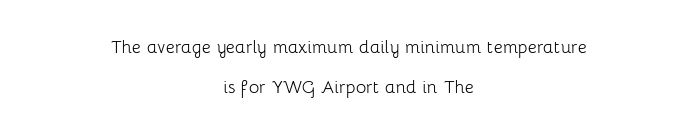
{"italic": "no", "bold": "no", "underline": "no", "align": "center", "line_spacing_ratio": 1.8, "letter_spacing": "normal", "letter_spacing_em": 0.0, "glyph_px": 22}
